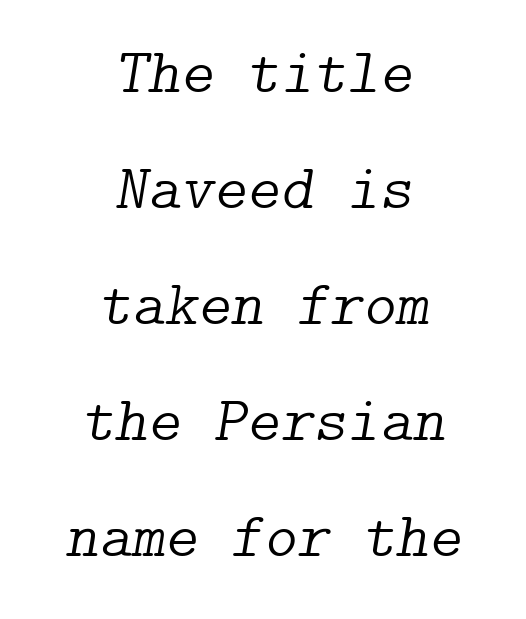
The string is rendered with underlining switched off. You could call the tracking neutral — neither tight nor loose. The face used here is seriffed, in the tradition of book romans. These lines were composed using italics. Bold? No — there's no thickening of the strokes. The rag falls on both sides of this text block equally.
